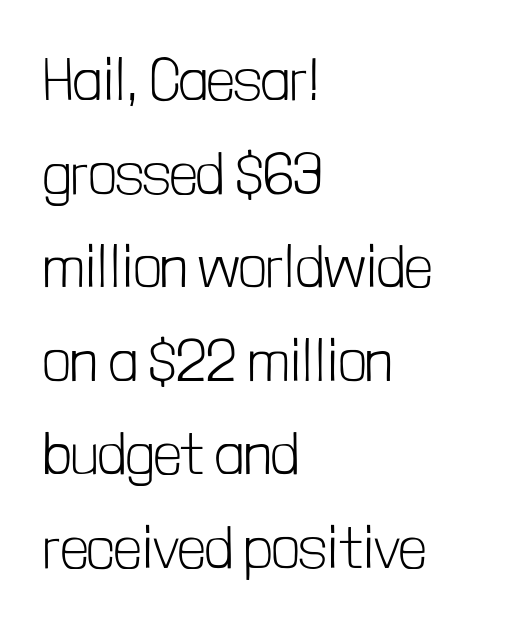
Q: Is the text bold? A: No.
Q: Is the text italic (slanted)? A: No, it is upright.
Q: Is the typeface a serif or a sans-serif typeface? A: Sans-serif.
Q: Is the text underlined? A: No.
Q: How is the paragraph aligned? A: Left-aligned.
Q: Is the spacing between letters normal or unusually wide? A: Normal.
Q: Is the spacing between lines tight, normal or loose? A: Normal.
Q: Width (condensed, normal, or wide)? A: Condensed.
Q: Stroke contrast? A: Low.
Q: x-height? A: Medium.
Q: Monospaced? A: No.
